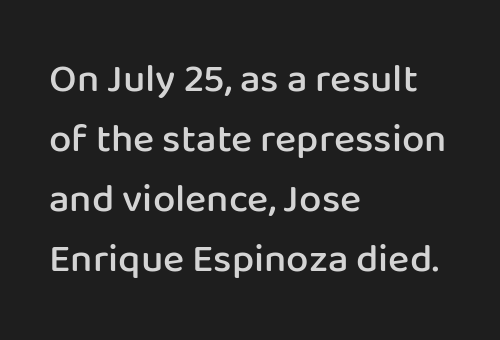
Each letter keeps its own natural width here, so spacing adapts to shape. These lines stack with their left ends in a neat column. Font category for this specimen: sans-serif. On the weight axis this lands at semibold, roughly 600.
